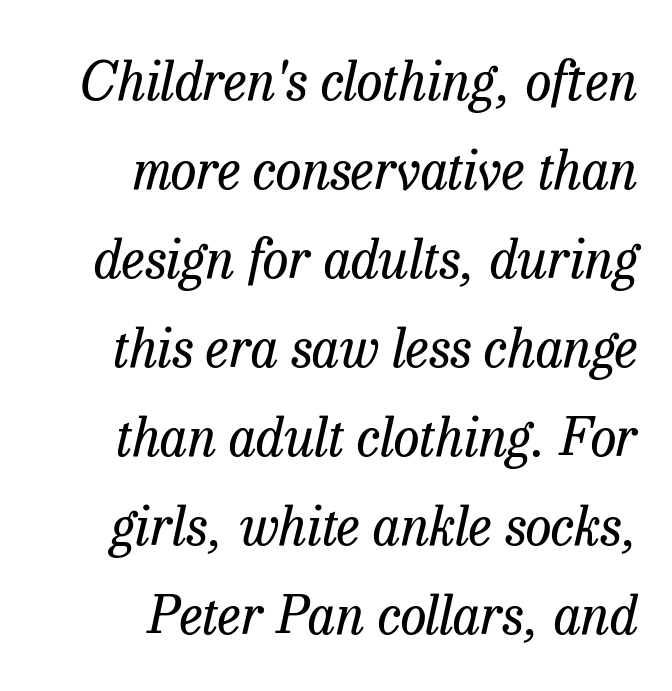
The image shows 53 px regular-weight serif type, italic (leaning right); set right-aligned, normal line spacing (1.68x), normal letter spacing, not underlined; low stroke contrast and a medium x-height.
